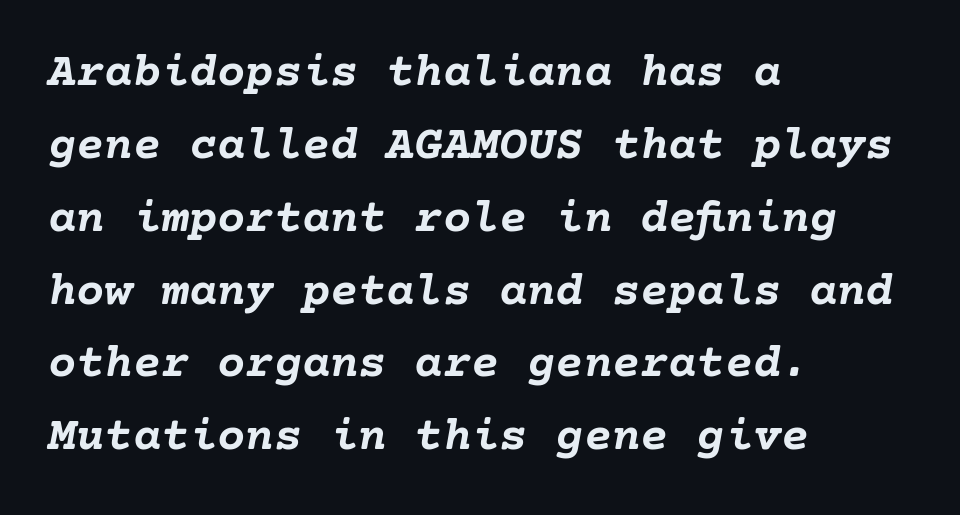
The image shows 47 px semibold type, italic (leaning right); set left-aligned, normal line spacing (1.55x), normal letter spacing, not underlined; low stroke contrast and a medium x-height.
